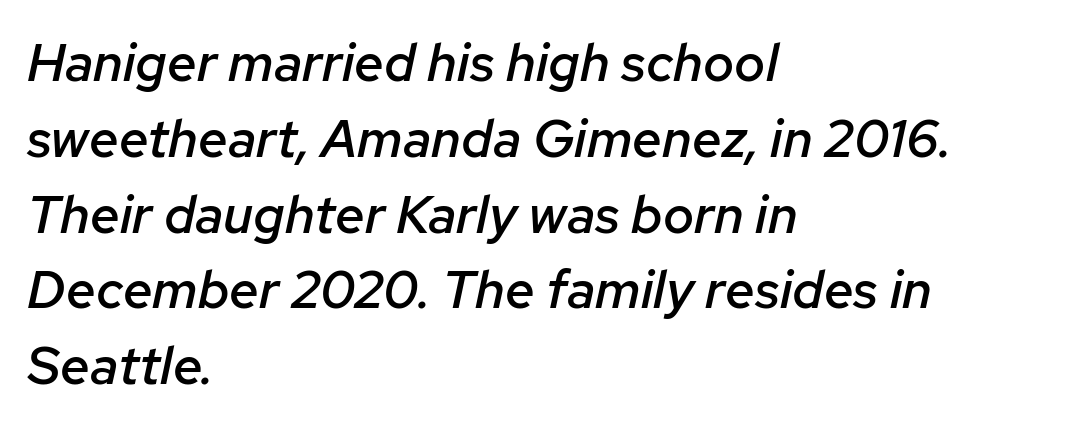
The image shows 53 px semibold type, italic (leaning right); set left-aligned, normal line spacing (1.43x), normal letter spacing, not underlined; low stroke contrast and a medium x-height.
